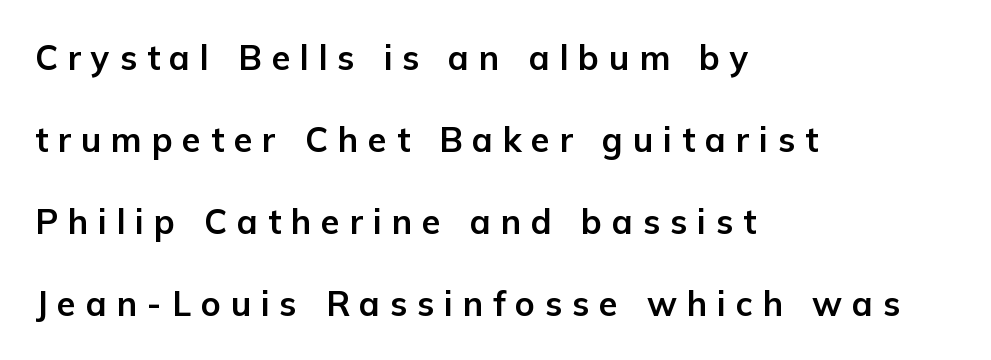
The image shows 34 px bold sans-serif type, upright; set left-aligned, loose line spacing (2.41x), unusually wide letter spacing (+0.29 em), not underlined; low stroke contrast and a medium x-height.
